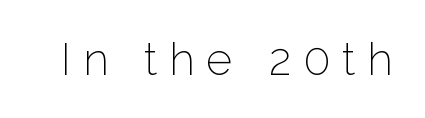
{"serif": "no", "italic": "no", "bold": "no", "weight": "thin", "width": "normal", "stroke_contrast": "low", "x_height": "medium", "monospaced": "no", "underline": "no", "letter_spacing": "wide", "letter_spacing_em": 0.26, "glyph_px": 45}
